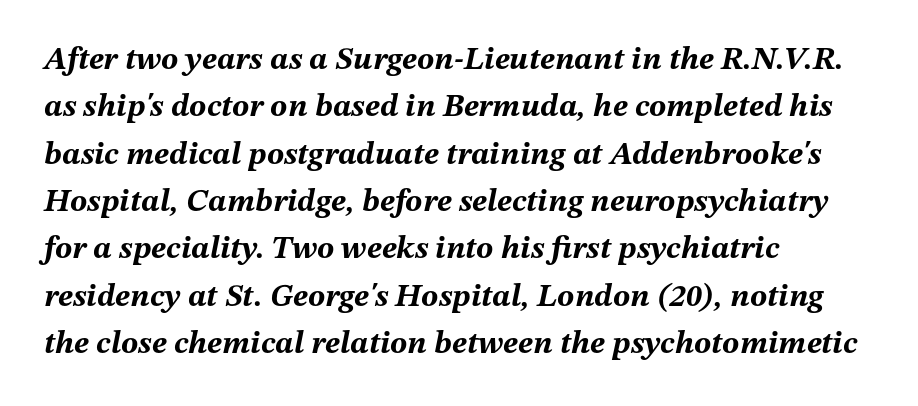
The image shows 32 px bold type, italic (leaning right); set left-aligned, normal line spacing (1.48x), normal letter spacing, not underlined; medium stroke contrast and a medium x-height.
